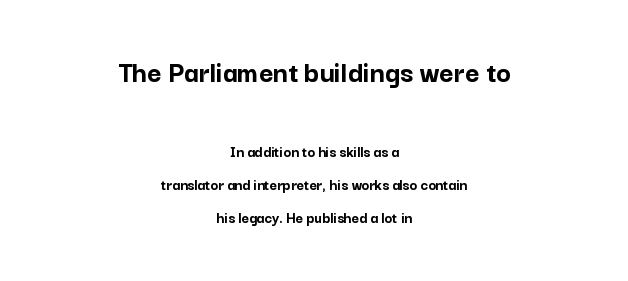
{"serif": "no", "italic": "no", "bold": "yes", "weight": "semibold", "width": "normal", "stroke_contrast": "low", "x_height": "medium", "monospaced": "no", "underline": "no", "align": "center", "line_spacing": "loose", "line_spacing_ratio": 2.07, "letter_spacing": "normal", "letter_spacing_em": 0.0, "larger_block": "first", "size_ratio": 1.94, "glyph_px": 31}
